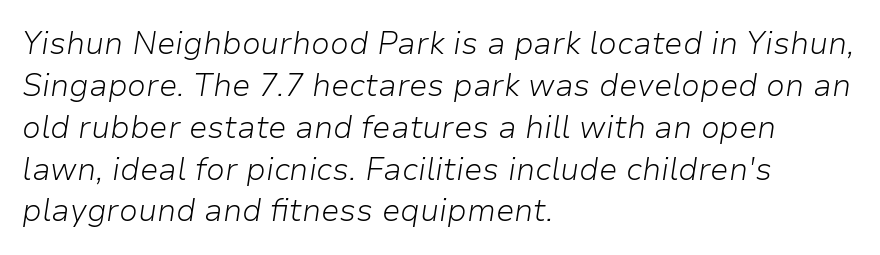
{"italic": "yes", "lean": "right", "slant_degrees": 9, "bold": "no", "weight": "light", "width": "normal", "stroke_contrast": "low", "x_height": "medium", "monospaced": "no", "underline": "no", "align": "left", "line_spacing": "normal", "line_spacing_ratio": 1.35, "letter_spacing": "normal", "letter_spacing_em": 0.0, "glyph_px": 31}
